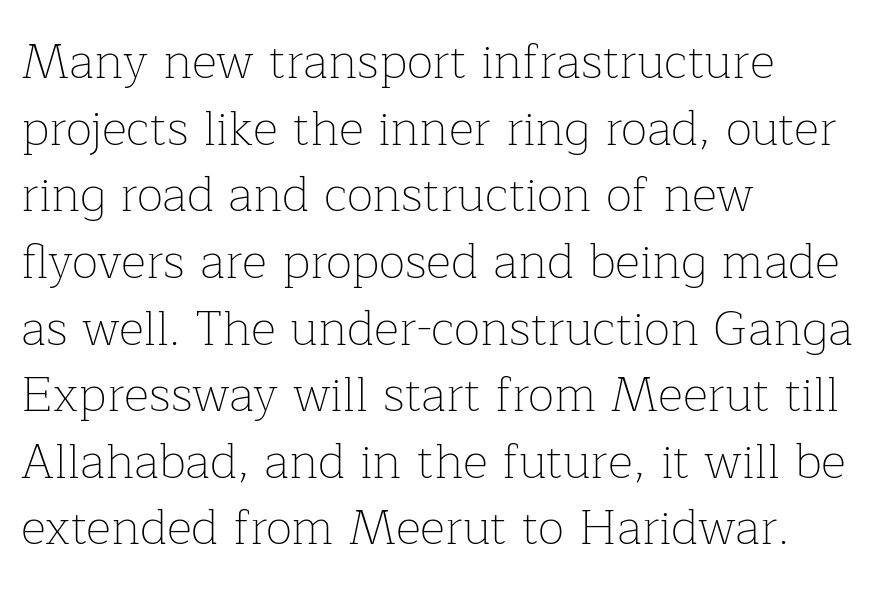
These lines were composed using upright roman letters. The passage shown is typeset with a serif family. Here the designer chose a conventional face with non-uniform glyph widths. This sample is left-justified, so line endings fall wherever the words run out. The block of text has a typical density, with ordinary space between rows. The type is set solid horizontally, with unmodified tracking.
